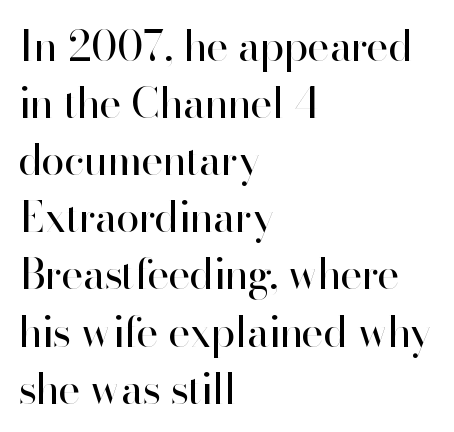
Q: Is the text bold? A: No.
Q: Is the text italic (slanted)? A: No, it is upright.
Q: Is the typeface a serif or a sans-serif typeface? A: Sans-serif.
Q: Is the text underlined? A: No.
Q: How is the paragraph aligned? A: Left-aligned.
Q: Is the spacing between letters normal or unusually wide? A: Normal.
Q: Is the spacing between lines tight, normal or loose? A: Normal.
Q: Width (condensed, normal, or wide)? A: Normal.
Q: Stroke contrast? A: High.
Q: x-height? A: Small.
Q: Monospaced? A: No.
